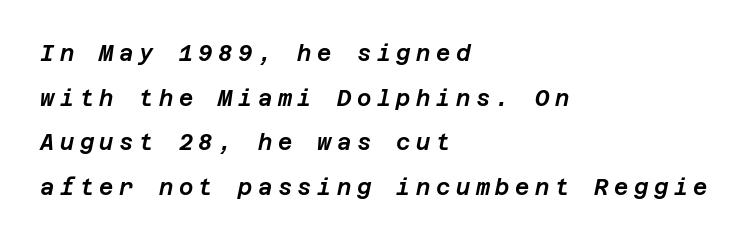
Q: Is the text italic (slanted)? A: Yes, it leans right by about 12 degrees.
Q: Is the text underlined? A: No.
Q: How is the paragraph aligned? A: Left-aligned.
Q: Is the spacing between letters normal or unusually wide? A: Unusually wide.
Q: Is the spacing between lines tight, normal or loose? A: Loose.
